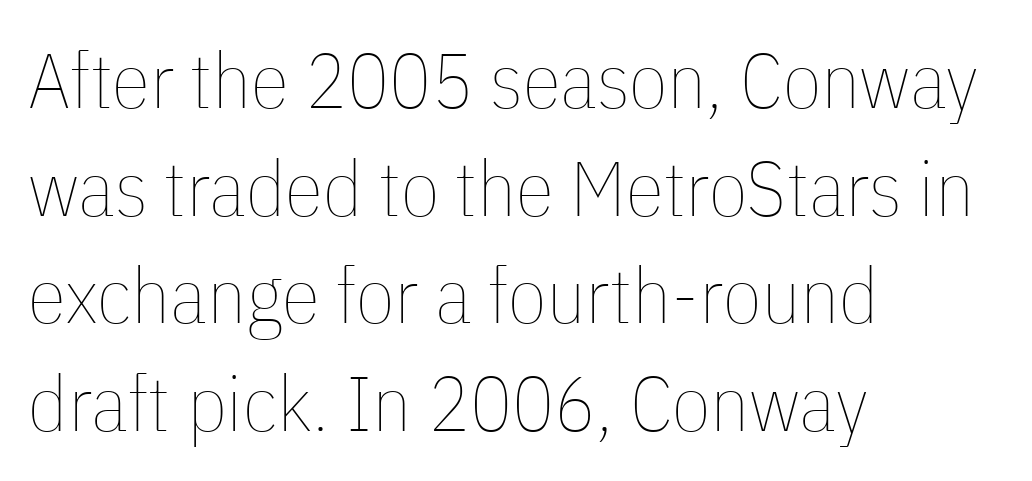
The block of text has a typical density, with ordinary space between rows. A quiet, ordinary-to-light weight characterises the typeface. The specimen omits any rule beneath the text block's lines. Every row of glyphs begins at an identical x-position on the left. This rendering leaves character spacing at its baseline value.
